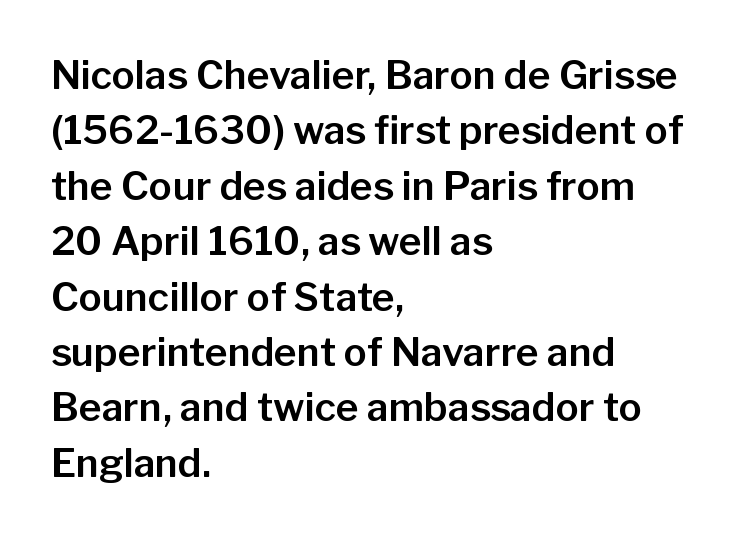
Q: Is the text italic (slanted)? A: No, it is upright.
Q: Is the typeface a serif or a sans-serif typeface? A: Sans-serif.
Q: Is the text underlined? A: No.
Q: How is the paragraph aligned? A: Left-aligned.
Q: Is the spacing between letters normal or unusually wide? A: Normal.
Q: Is the spacing between lines tight, normal or loose? A: Normal.
Q: Width (condensed, normal, or wide)? A: Normal.
Q: Stroke contrast? A: Low.
Q: x-height? A: Medium.
Q: Monospaced? A: No.
